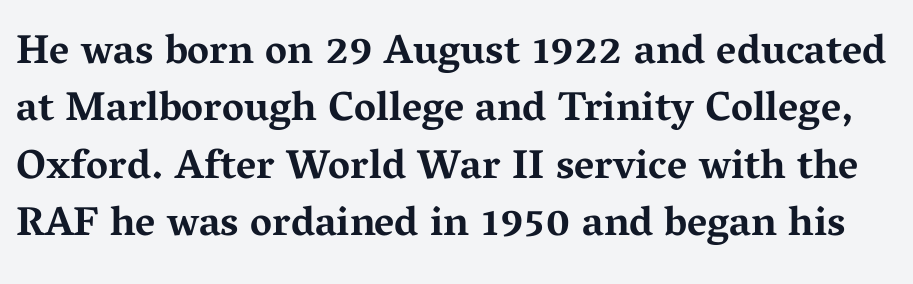
{"serif": "yes", "italic": "no", "bold": "yes", "weight": "bold", "width": "wide", "stroke_contrast": "medium", "x_height": "medium", "monospaced": "no", "underline": "no", "line_spacing": "normal", "line_spacing_ratio": 1.4, "letter_spacing": "normal", "letter_spacing_em": 0.0, "glyph_px": 41}
